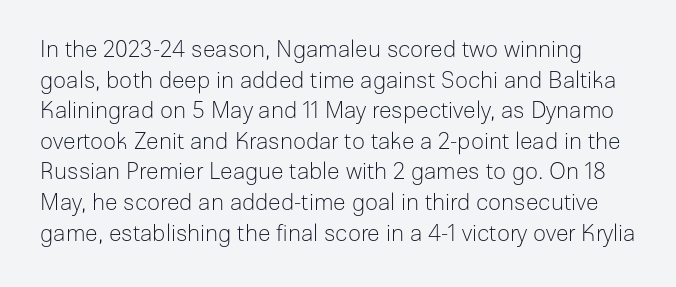
Rule under the text: the space is simply empty. A normal amount of white space separates one row of letters from the next. Stroke thickness stays within the range of a standard reading face or lighter. Characters remain perfectly vertical along every line. Short note: letters normally spaced.
